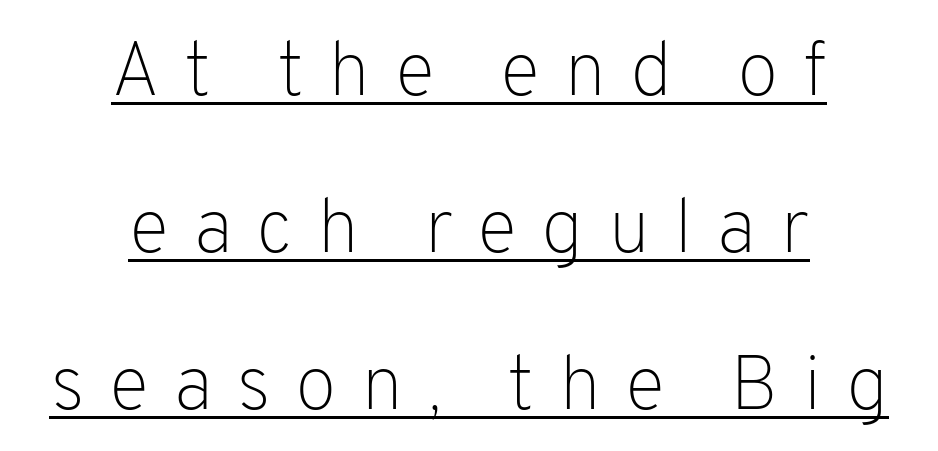
The image shows 77 px light sans-serif type, upright; set centered, loose line spacing (2.04x), unusually wide letter spacing (+0.31 em), underlined; low stroke contrast and a medium x-height.
